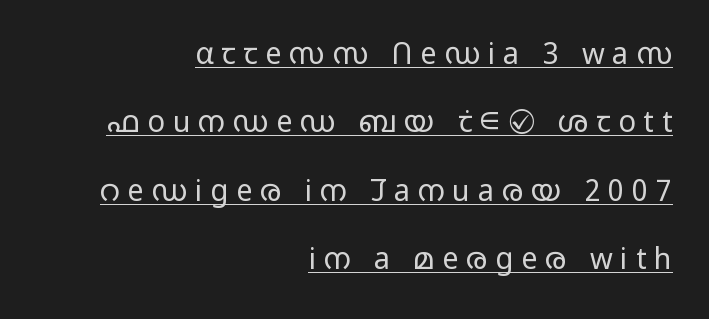
Q: Is the text bold? A: No.
Q: Is the text italic (slanted)? A: No, it is upright.
Q: Is the typeface a serif or a sans-serif typeface? A: Sans-serif.
Q: Is the text underlined? A: Yes.
Q: How is the paragraph aligned? A: Right-aligned.
Q: Is the spacing between letters normal or unusually wide? A: Unusually wide.
Q: Is the spacing between lines tight, normal or loose? A: Loose.
Q: Width (condensed, normal, or wide)? A: Wide.
Q: Stroke contrast? A: Low.
Q: x-height? A: Medium.
Q: Monospaced? A: No.
